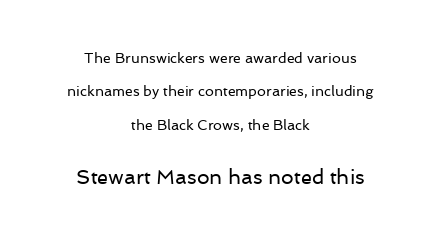
Scale increases going downward across the two blocks. Clear beneath every line of the passage. Whoever set this chose breathing room over compactness in the vertical rhythm. The lines are quadded center.
